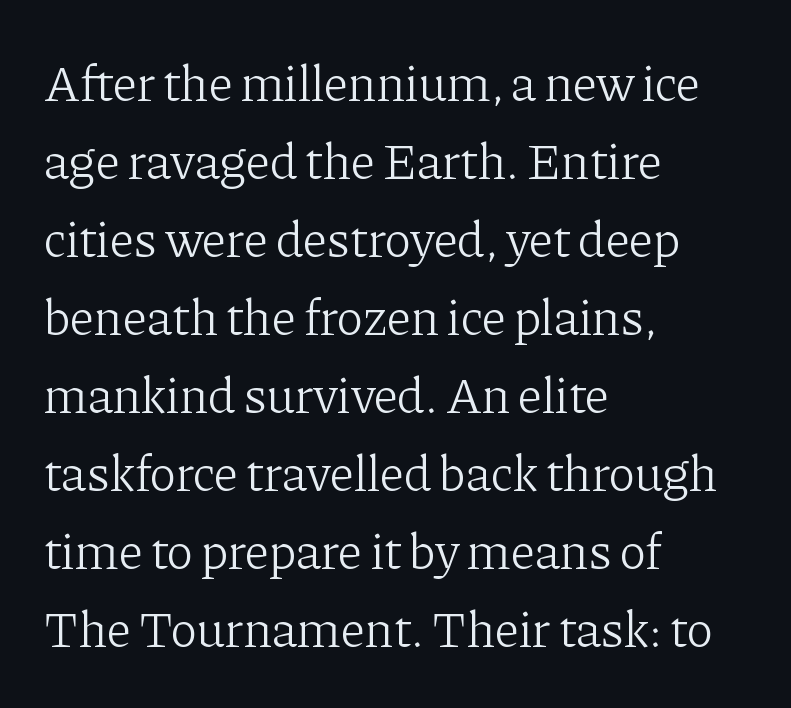
This sample is left-justified, so line endings fall wherever the words run out. A typesetter would call this proportional, since set widths differ per character. Baseline-to-baseline distance is the conventional proportion of letter height. Unlike a clean sans, this face finishes its strokes with serifs. The type is set solid horizontally, with unmodified tracking.
